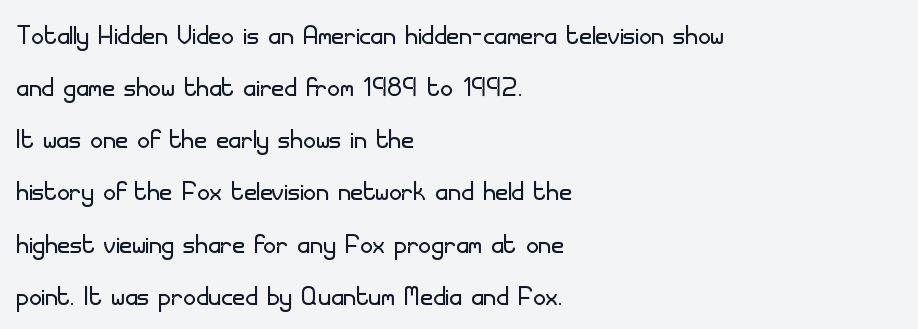
Q: Is the text bold? A: No.
Q: Is the text italic (slanted)? A: No, it is upright.
Q: Is the typeface a serif or a sans-serif typeface? A: Sans-serif.
Q: Is the text underlined? A: No.
Q: How is the paragraph aligned? A: Left-aligned.
Q: Is the spacing between letters normal or unusually wide? A: Normal.
Q: Is the spacing between lines tight, normal or loose? A: Normal.
Q: Width (condensed, normal, or wide)? A: Normal.
Q: Stroke contrast? A: Low.
Q: x-height? A: Small.
Q: Monospaced? A: No.
